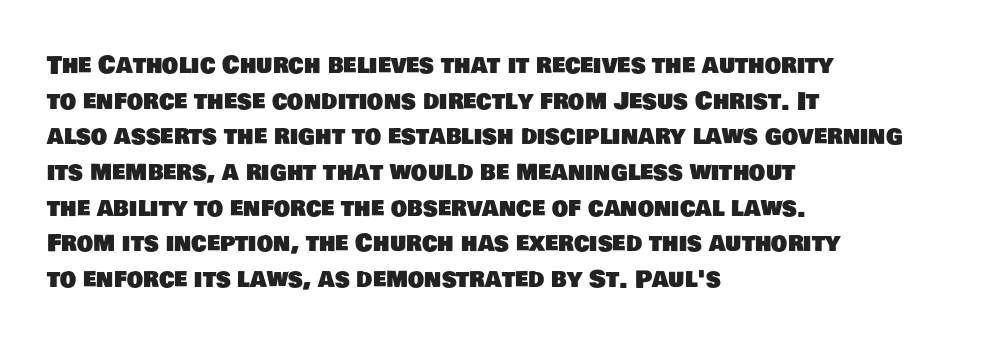
{"underline": "no", "align": "left", "line_spacing": "normal", "line_spacing_ratio": 1.55, "letter_spacing": "normal", "letter_spacing_em": 0.0, "glyph_px": 23}
